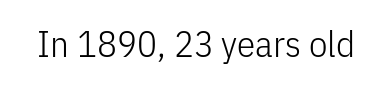
{"serif": "no", "italic": "no", "bold": "no", "weight": "light", "width": "condensed", "stroke_contrast": "low", "x_height": "medium", "monospaced": "no", "underline": "no", "letter_spacing": "normal", "letter_spacing_em": 0.0, "glyph_px": 37}
